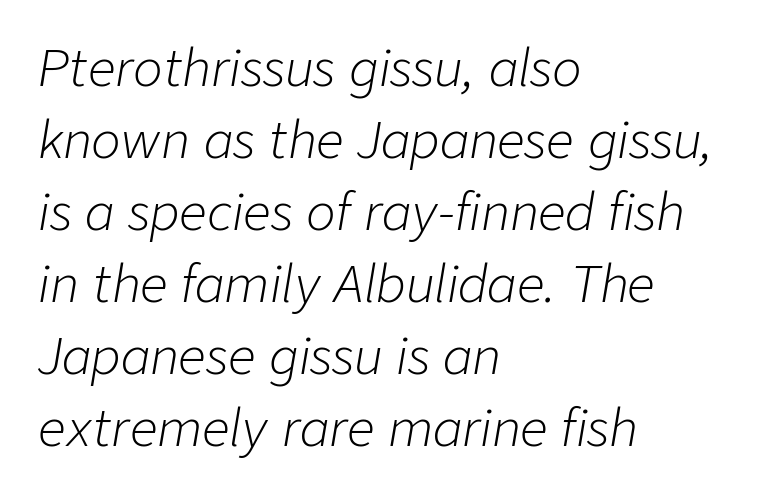
{"italic": "yes", "lean": "right", "slant_degrees": 9, "bold": "no", "weight": "light", "width": "normal", "stroke_contrast": "low", "x_height": "medium", "monospaced": "no", "underline": "no", "align": "left", "line_spacing": "normal", "line_spacing_ratio": 1.47, "letter_spacing": "normal", "letter_spacing_em": 0.0, "glyph_px": 49}
